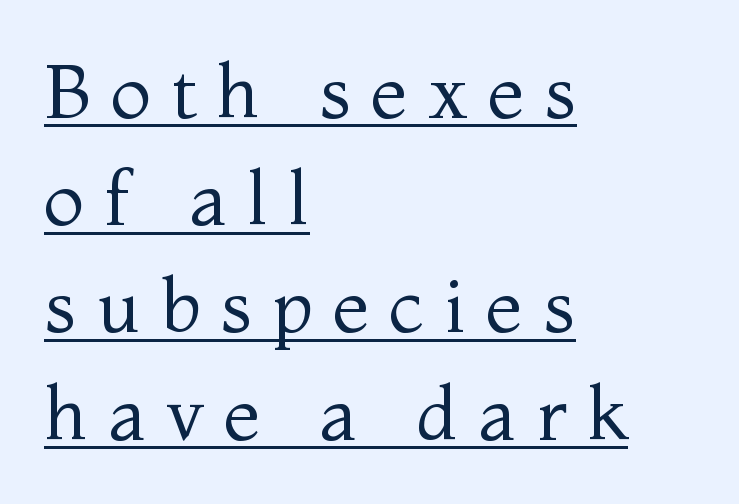
Q: Is the text bold? A: No.
Q: Is the text italic (slanted)? A: No, it is upright.
Q: Is the typeface a serif or a sans-serif typeface? A: Serif.
Q: Is the text underlined? A: Yes.
Q: How is the paragraph aligned? A: Left-aligned.
Q: Is the spacing between letters normal or unusually wide? A: Unusually wide.
Q: Is the spacing between lines tight, normal or loose? A: Normal.
Q: Width (condensed, normal, or wide)? A: Normal.
Q: Stroke contrast? A: Medium.
Q: x-height? A: Medium.
Q: Monospaced? A: No.
